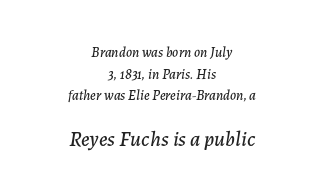
Slanted lettering throughout. Typesetter's note — lower block bumped up in size, upper block left smaller. The strip under each line holds only bare page. Compared with typical paragraphs, the rows here are spaced about the same. In CSS terms this would be text-align: center. Is the letter spacing exaggerated? No — it looks like the ordinary default.
